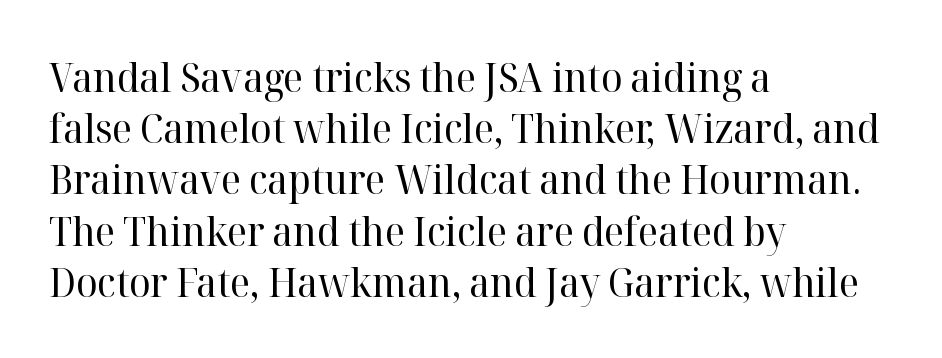
Q: Is the text bold? A: No.
Q: Is the text italic (slanted)? A: No, it is upright.
Q: Is the typeface a serif or a sans-serif typeface? A: Serif.
Q: Is the text underlined? A: No.
Q: How is the paragraph aligned? A: Left-aligned.
Q: Is the spacing between letters normal or unusually wide? A: Normal.
Q: Is the spacing between lines tight, normal or loose? A: Normal.
Q: Width (condensed, normal, or wide)? A: Normal.
Q: Stroke contrast? A: High.
Q: x-height? A: Medium.
Q: Monospaced? A: No.
